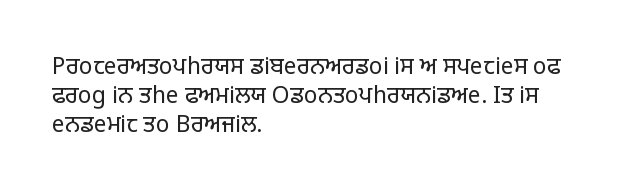
{"italic": "no", "bold": "no", "underline": "no", "align": "left", "line_spacing": "normal", "line_spacing_ratio": 1.27, "letter_spacing": "normal", "letter_spacing_em": 0.0, "glyph_px": 23}
